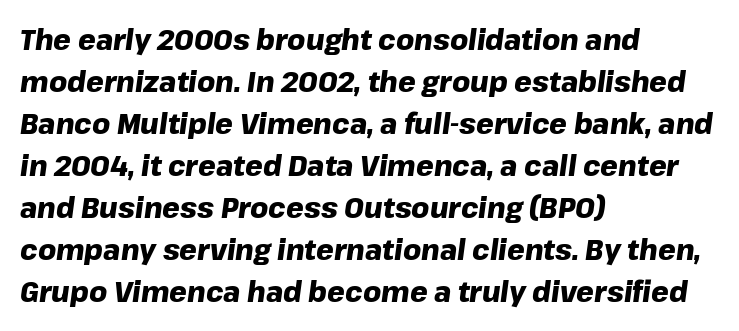
{"italic": "yes", "lean": "right", "slant_degrees": 8, "bold": "yes", "weight": "heavy", "width": "normal", "stroke_contrast": "low", "x_height": "medium", "monospaced": "no", "underline": "no", "align": "left", "line_spacing": "normal", "line_spacing_ratio": 1.5, "letter_spacing": "normal", "letter_spacing_em": 0.0, "glyph_px": 28}
